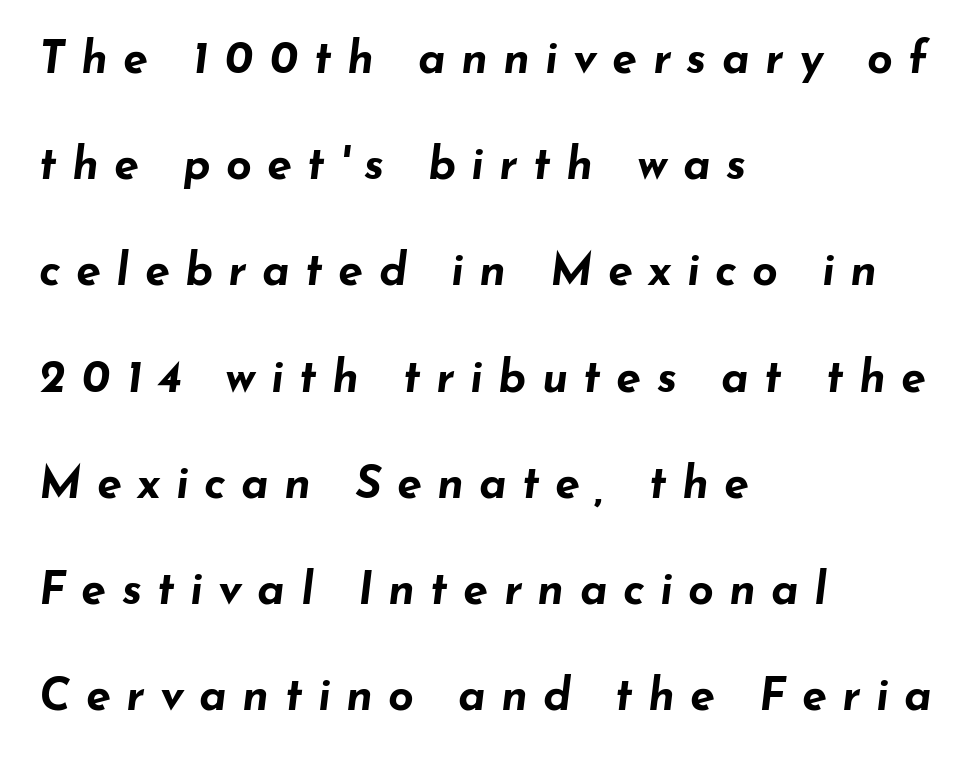
The image shows 45 px bold, wide type, italic (leaning right); set left-aligned, loose line spacing (2.36x), unusually wide letter spacing (+0.34 em), not underlined; low stroke contrast and a small x-height.
